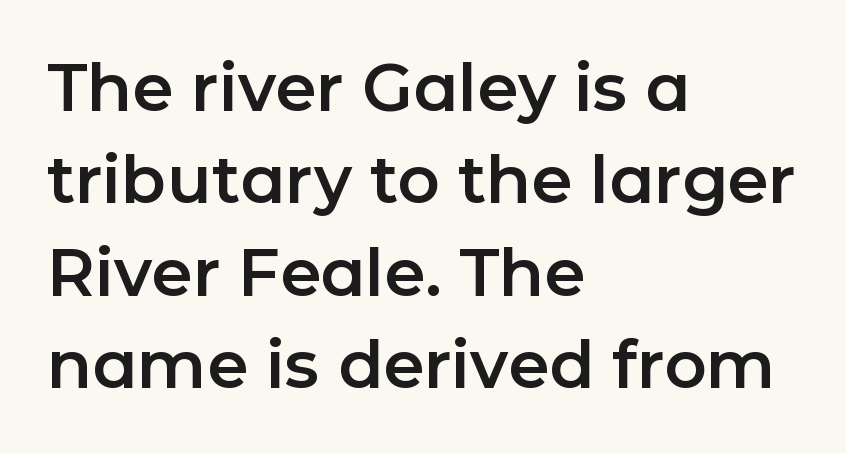
The image shows 66 px sans-serif type, upright; set left-aligned, normal line spacing (1.4x), normal letter spacing, not underlined; low stroke contrast and a medium x-height.
